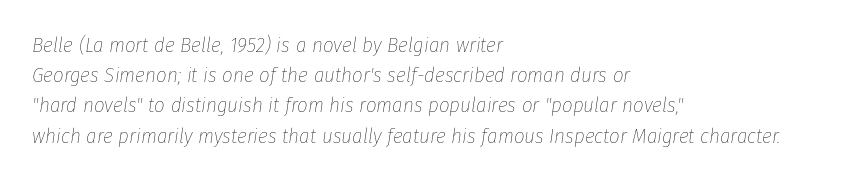
{"italic": "yes", "lean": "right", "slant_degrees": 8, "bold": "no", "underline": "no", "align": "left", "line_spacing": "normal", "line_spacing_ratio": 1.44, "letter_spacing": "normal", "letter_spacing_em": 0.0, "glyph_px": 21}
